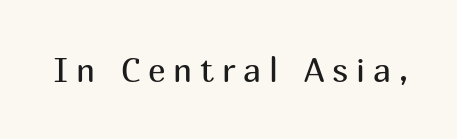
The image shows 33 px regular-weight sans-serif type, upright; set unusually wide letter spacing (+0.24 em), not underlined; medium stroke contrast and a medium x-height.
